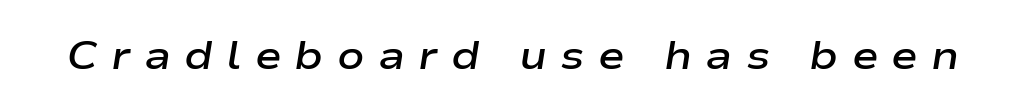
Q: Is the text bold? A: Semi-bold.
Q: Is the text italic (slanted)? A: Yes, it leans right by about 9 degrees.
Q: Is the text underlined? A: No.
Q: Is the spacing between letters normal or unusually wide? A: Unusually wide.
Q: Width (condensed, normal, or wide)? A: Wide.
Q: Stroke contrast? A: Low.
Q: x-height? A: Medium.
Q: Monospaced? A: No.
